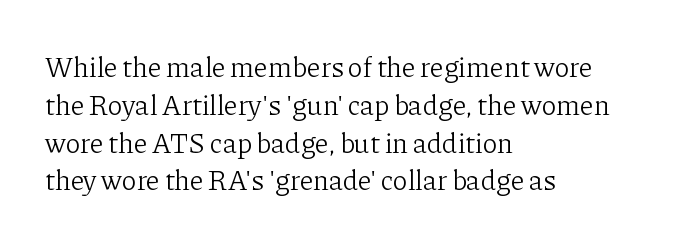
Q: Is the text bold? A: No.
Q: Is the text italic (slanted)? A: No, it is upright.
Q: Is the typeface a serif or a sans-serif typeface? A: Serif.
Q: Is the text underlined? A: No.
Q: How is the paragraph aligned? A: Left-aligned.
Q: Is the spacing between letters normal or unusually wide? A: Normal.
Q: Is the spacing between lines tight, normal or loose? A: Normal.
Q: Width (condensed, normal, or wide)? A: Normal.
Q: Stroke contrast? A: Low.
Q: x-height? A: Medium.
Q: Monospaced? A: No.
